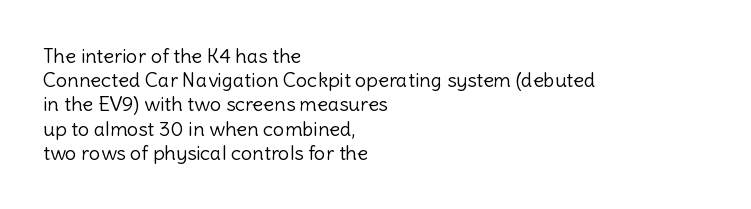
Q: Is the text bold? A: No.
Q: Is the text italic (slanted)? A: No, it is upright.
Q: Is the text underlined? A: No.
Q: How is the paragraph aligned? A: Left-aligned.
Q: Is the spacing between letters normal or unusually wide? A: Normal.
